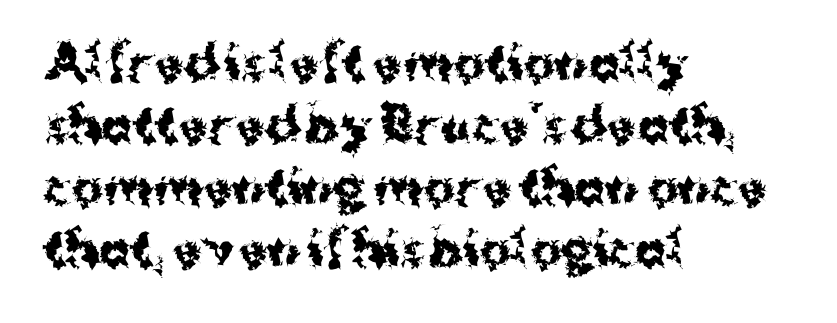
Q: Is the text bold? A: Yes.
Q: Is the text italic (slanted)? A: No, it is upright.
Q: Is the typeface a serif or a sans-serif typeface? A: Sans-serif.
Q: Is the text underlined? A: No.
Q: How is the paragraph aligned? A: Left-aligned.
Q: Is the spacing between letters normal or unusually wide? A: Normal.
Q: Is the spacing between lines tight, normal or loose? A: Normal.
Q: Width (condensed, normal, or wide)? A: Normal.
Q: Stroke contrast? A: Medium.
Q: x-height? A: Medium.
Q: Monospaced? A: No.
